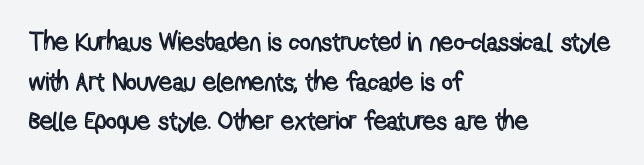
Interline gaps are of average width in this sample. The type sits square on the baseline with zero lean. Just letters on the line, the space beneath them empty. Students, note that the glyphs here touch the page at normal intervals. The rendering anchors every line to the left-hand side.
